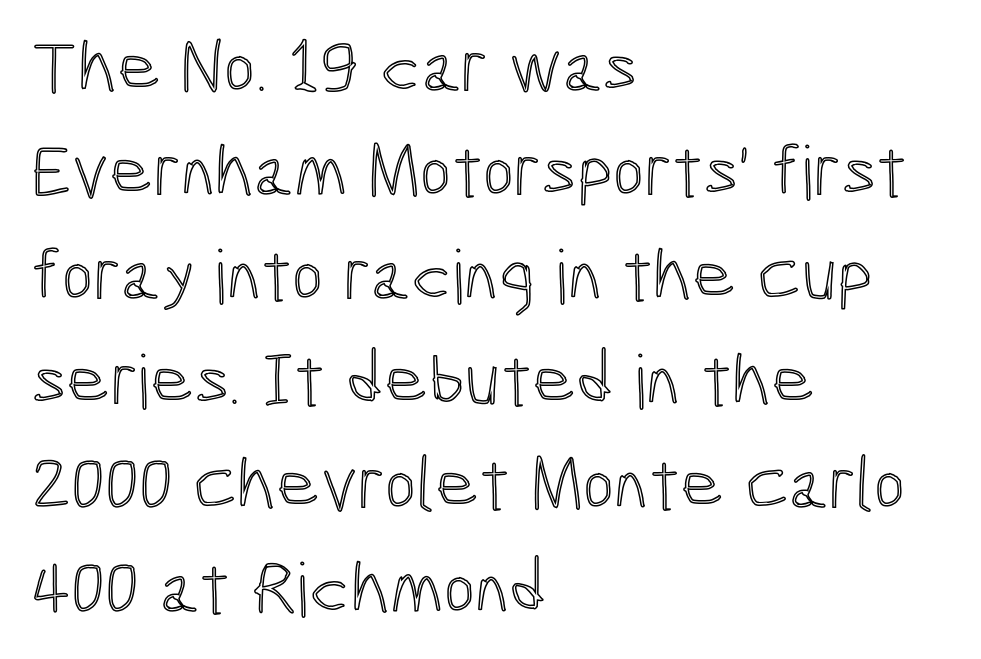
Q: Is the text italic (slanted)? A: No, it is upright.
Q: Is the text underlined? A: No.
Q: How is the paragraph aligned? A: Left-aligned.
Q: Is the spacing between letters normal or unusually wide? A: Normal.
Q: Is the spacing between lines tight, normal or loose? A: Normal.
Q: Width (condensed, normal, or wide)? A: Condensed.
Q: x-height? A: Medium.
Q: Monospaced? A: No.
